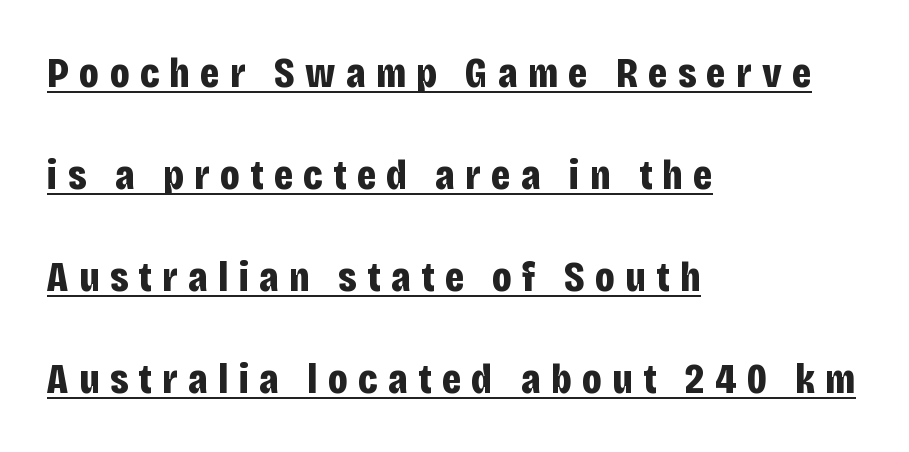
Vertical strokes here are truly vertical. The paragraph has a hard left edge and a soft right edge. Note the varied advance widths — an 'i' is clearly narrower than an 'm'. The type family on display is of the sans-serif kind. Compared with undecorated copy, this sample adds a rule below the words.
